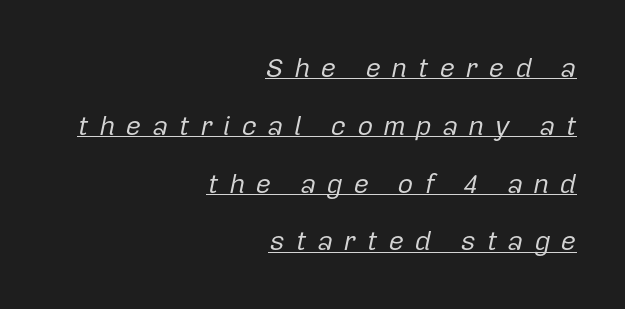
The image shows 27 px text type, italic (leaning right); set right-aligned, loose line spacing (2.14x), unusually wide letter spacing (+0.39 em), underlined.
